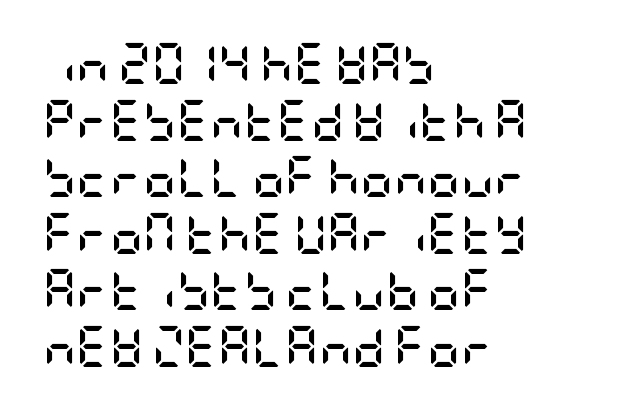
The vertical gap from one line to the next is medium. The rendering keeps characters at their native spacing. The characters display no serif detailing; their extremities are plain. Leftover space on each line is placed entirely after the last word. On the weight axis this lands at bold, roughly 700. Any mark beneath the type? The region is blank.
